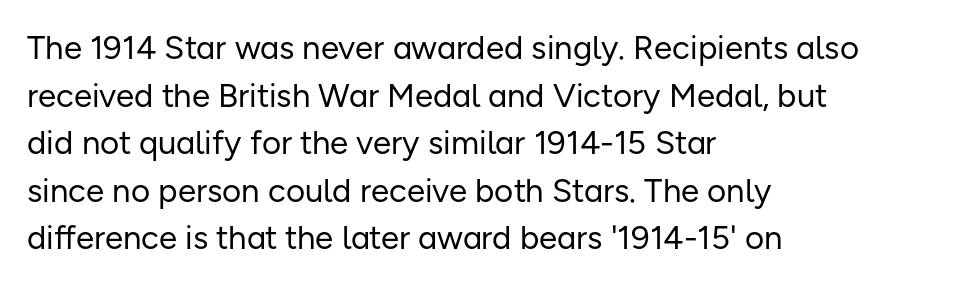
{"serif": "no", "italic": "no", "bold": "no", "weight": "regular", "width": "normal", "stroke_contrast": "low", "x_height": "medium", "monospaced": "no", "underline": "no", "align": "left", "line_spacing": "normal", "line_spacing_ratio": 1.44, "letter_spacing": "normal", "letter_spacing_em": 0.0, "glyph_px": 33}
